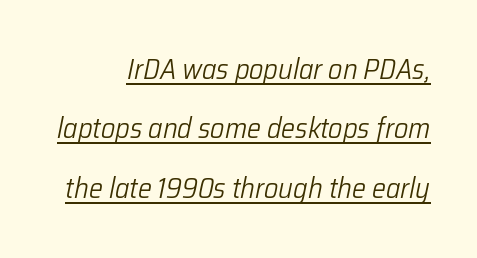
Weight: in the light-to-regular range. This rendering uses right alignment, leaving the left contour irregular. Glance below the letters and you will spot a drawn line. Notice how the stems are inclined rather than vertical — that's the hallmark of italics. This sample has the flowing, uneven cadence of proportional lettering.
